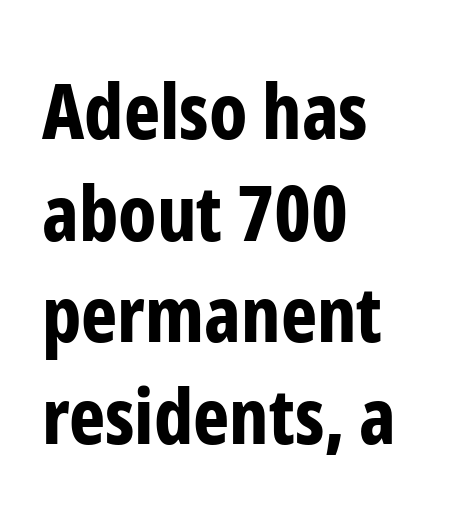
{"serif": "no", "italic": "no", "bold": "yes", "weight": "bold", "width": "condensed", "stroke_contrast": "low", "x_height": "medium", "monospaced": "no", "underline": "no", "align": "left", "line_spacing": "normal", "line_spacing_ratio": 1.32, "letter_spacing": "normal", "letter_spacing_em": 0.0, "glyph_px": 77}
